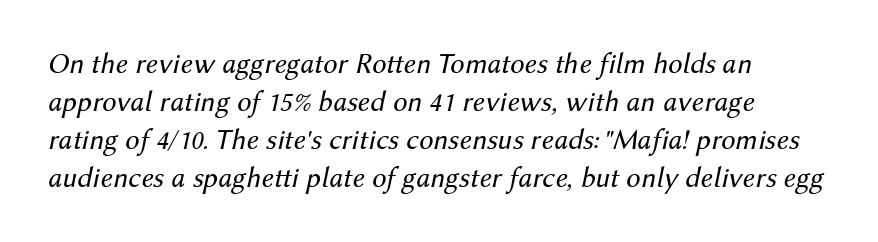
Lines of text with bare space underneath. Stroke thickness stays within the range of a standard reading face or lighter. You could not count columns in this text — the font is proportionally spaced. Honestly, the row spacing looks completely unremarkable. The face used here is rendered with its standard letterfit. Short and long lines alike share a common starting point at left.
